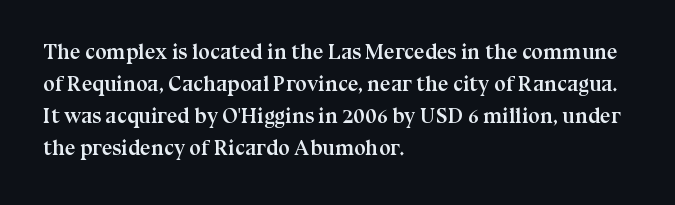
Q: Is the text bold? A: Yes.
Q: Is the text italic (slanted)? A: No, it is upright.
Q: Is the text underlined? A: No.
Q: How is the paragraph aligned? A: Left-aligned.
Q: Is the spacing between letters normal or unusually wide? A: Normal.
Q: Is the spacing between lines tight, normal or loose? A: Normal.
